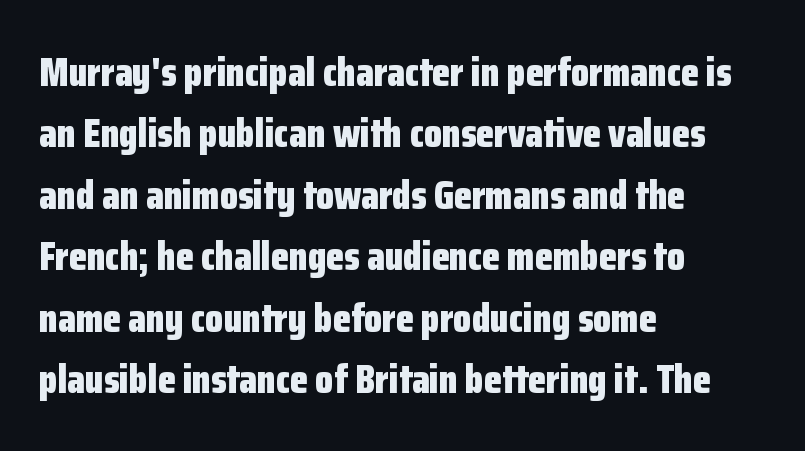
{"serif": "no", "italic": "no", "bold": "yes", "weight": "bold", "width": "condensed", "stroke_contrast": "low", "x_height": "medium", "monospaced": "no", "underline": "no", "align": "left", "line_spacing": "normal", "line_spacing_ratio": 1.5, "letter_spacing": "normal", "letter_spacing_em": 0.0, "glyph_px": 41}
